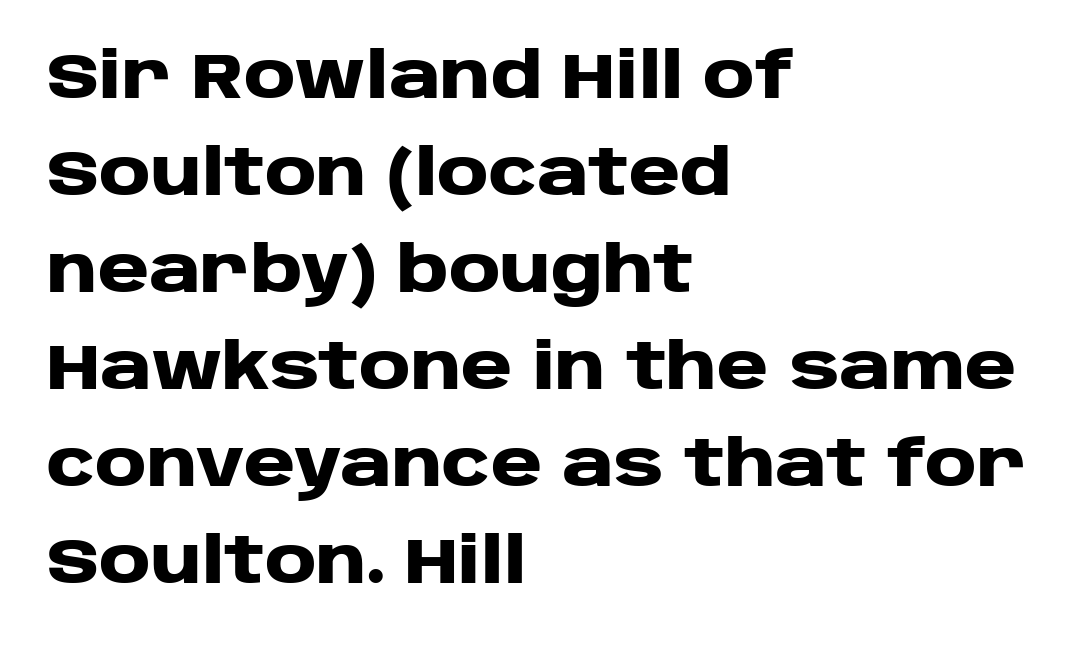
{"serif": "no", "italic": "no", "bold": "yes", "weight": "heavy", "width": "wide", "stroke_contrast": "low", "x_height": "large", "monospaced": "no", "underline": "no", "align": "left", "line_spacing": "normal", "line_spacing_ratio": 1.54, "letter_spacing": "normal", "letter_spacing_em": 0.0, "glyph_px": 63}
